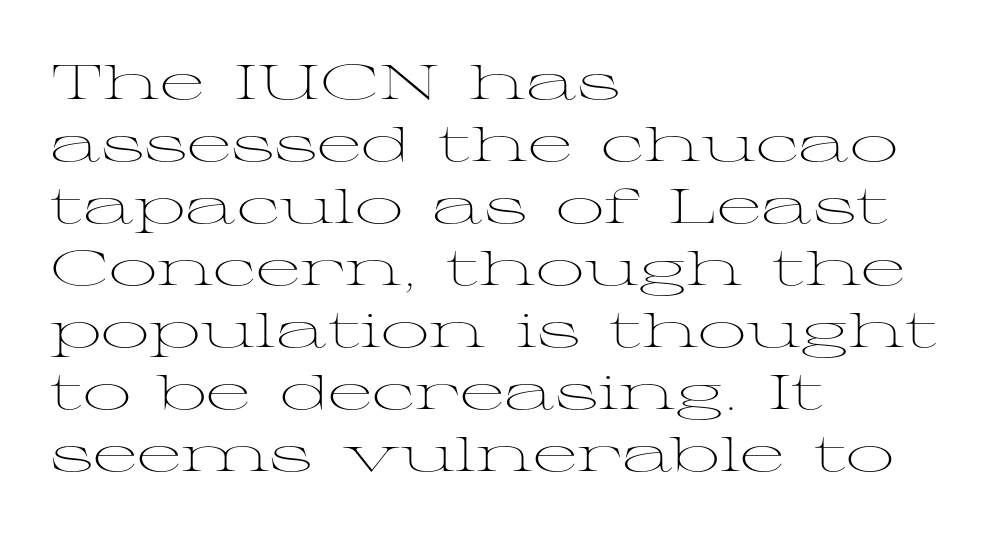
The image shows 48 px light, wide serif type, upright; set left-aligned, normal line spacing (1.29x), normal letter spacing, not underlined; medium stroke contrast and a medium x-height.
